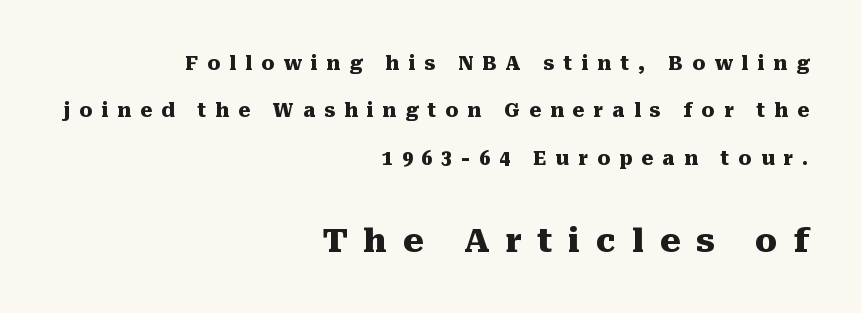
{"serif": "yes", "italic": "no", "bold": "yes", "weight": "heavy", "width": "normal", "stroke_contrast": "medium", "x_height": "medium", "monospaced": "no", "underline": "no", "align": "right", "line_spacing": "loose", "line_spacing_ratio": 2.5, "letter_spacing": "wide", "letter_spacing_em": 0.48, "larger_block": "second", "size_ratio": 1.74, "glyph_px": 33}
